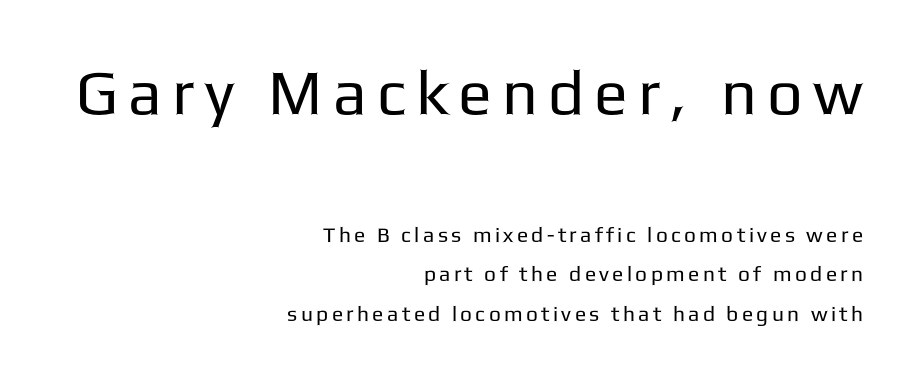
The image shows 63 px regular-weight sans-serif type, upright; set right-aligned, line spacing 1.87x, not underlined; the first (top) block is 3.0x larger; low stroke contrast and a medium x-height.
